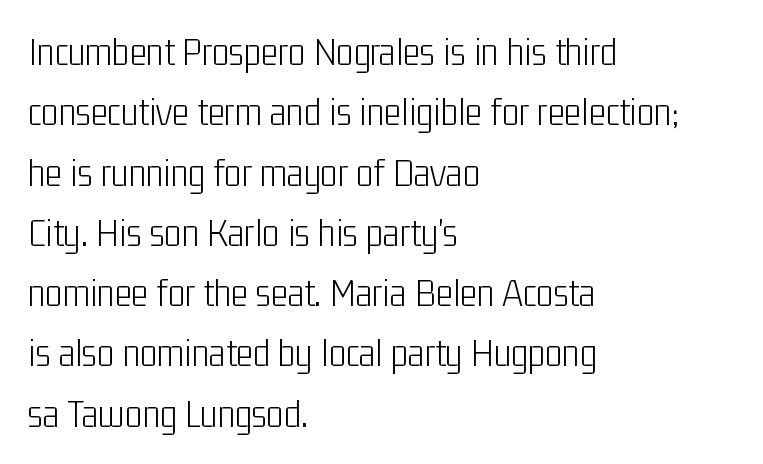
The image shows 41 px light, condensed sans-serif type, upright; set left-aligned, normal line spacing (1.47x), normal letter spacing, not underlined; low stroke contrast and a medium x-height.
